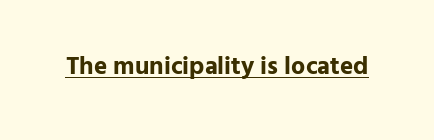
The image shows 25 px bold type, upright; set normal letter spacing, underlined.
